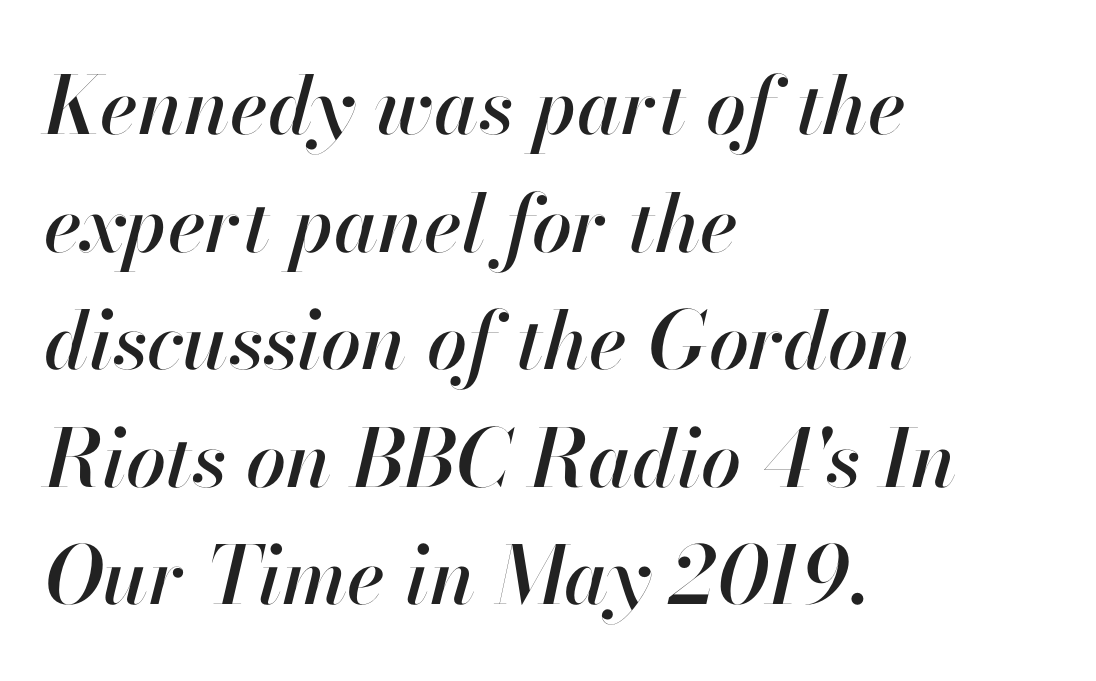
{"italic": "yes", "lean": "right", "slant_degrees": 13, "width": "normal", "stroke_contrast": "high", "x_height": "small", "monospaced": "no", "underline": "no", "align": "left", "line_spacing": "normal", "line_spacing_ratio": 1.47, "letter_spacing": "normal", "letter_spacing_em": 0.0, "glyph_px": 80}
